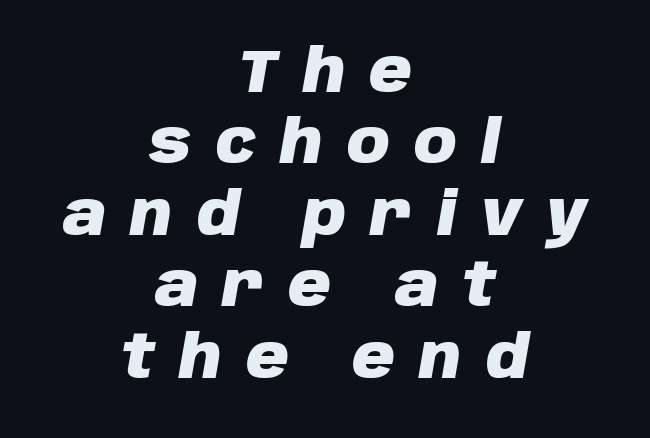
Q: Is the text bold? A: Yes.
Q: Is the text italic (slanted)? A: Yes, it leans right by about 10 degrees.
Q: Is the text underlined? A: No.
Q: How is the paragraph aligned? A: Centered.
Q: Is the spacing between letters normal or unusually wide? A: Unusually wide.
Q: Width (condensed, normal, or wide)? A: Normal.
Q: Stroke contrast? A: Low.
Q: x-height? A: Large.
Q: Monospaced? A: No.
